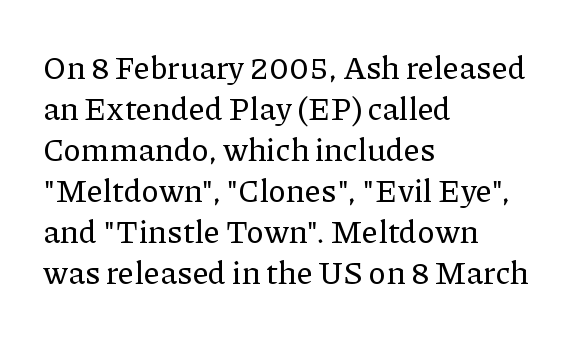
The tracking reads as untouched default to a designer's eye. A classic flush-left, rag-right setting is used for this passage. The passage shown is typed in a proportional face where columns would drift. The axis of the letterforms is exactly vertical. A bare baseline throughout the passage.
